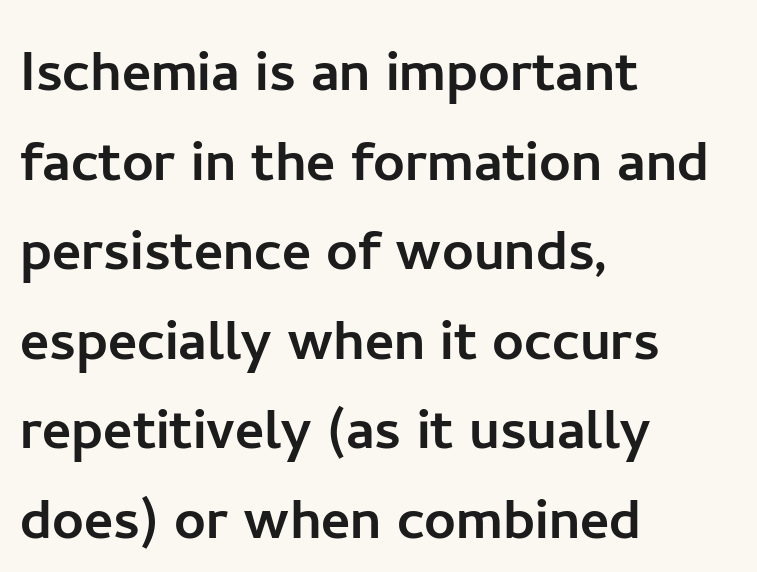
The image shows 70 px sans-serif type, upright; set left-aligned, normal line spacing (1.28x), normal letter spacing, not underlined; low stroke contrast and a medium x-height.
